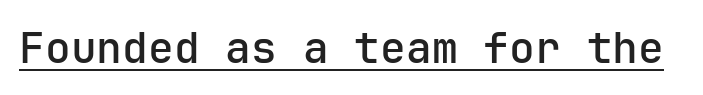
The passage shown is semibold, sitting just below true bold. Looks like someone drew a line under every word here. Look at the bottom of the vertical strokes: they stop flat, with no serifs. Posture: vertical. Glyph-to-glyph distance matches everyday printed text.
